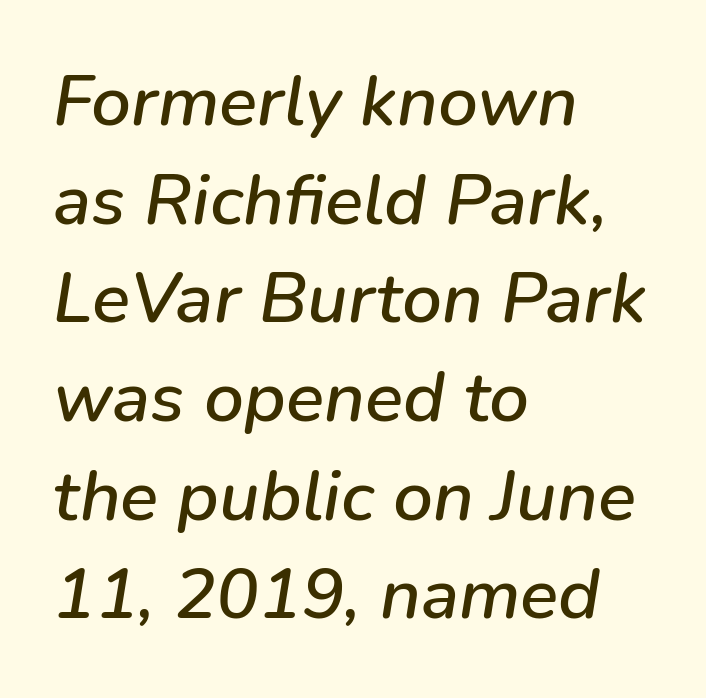
{"italic": "yes", "lean": "right", "slant_degrees": 9, "width": "normal", "stroke_contrast": "low", "x_height": "medium", "monospaced": "no", "underline": "no", "align": "left", "line_spacing": "normal", "line_spacing_ratio": 1.39, "letter_spacing": "normal", "letter_spacing_em": 0.0, "glyph_px": 71}
